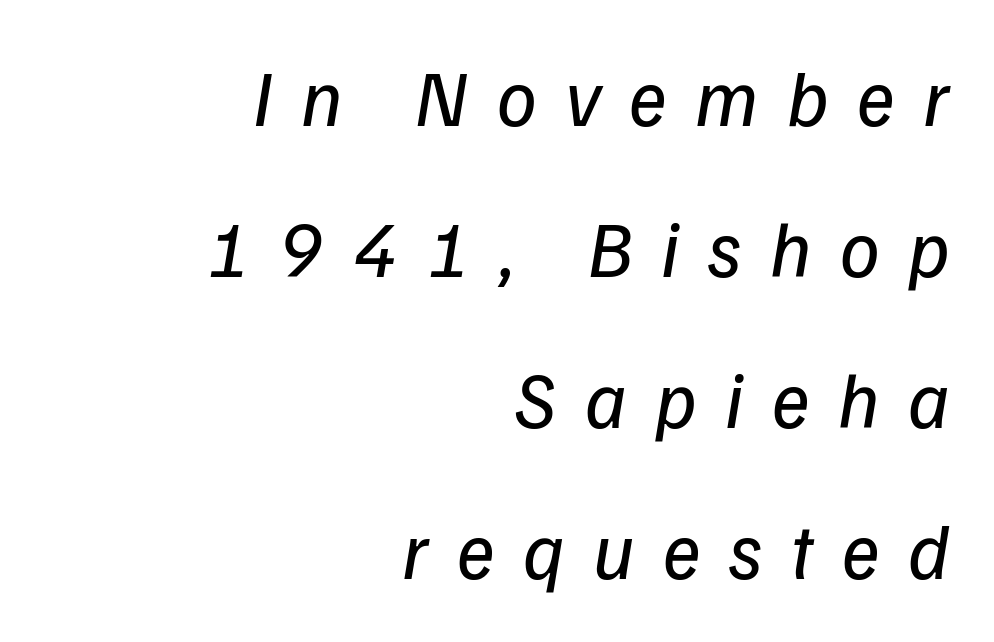
Q: Is the text bold? A: No.
Q: Is the typeface a serif or a sans-serif typeface? A: Sans-serif.
Q: Is the text underlined? A: No.
Q: How is the paragraph aligned? A: Right-aligned.
Q: Is the spacing between letters normal or unusually wide? A: Unusually wide.
Q: Is the spacing between lines tight, normal or loose? A: Loose.
Q: Width (condensed, normal, or wide)? A: Normal.
Q: Stroke contrast? A: Low.
Q: x-height? A: Medium.
Q: Monospaced? A: No.
